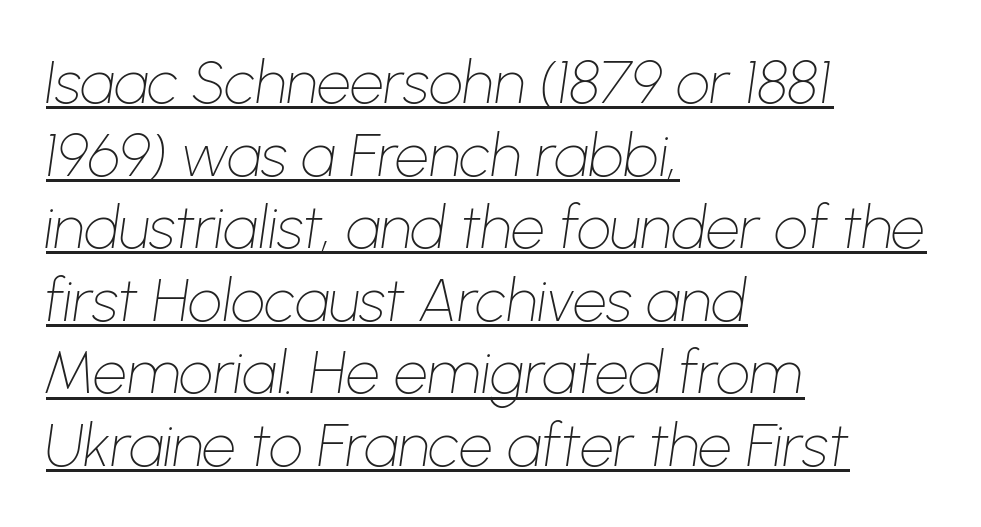
The image shows 60 px thin type, italic (leaning right); set left-aligned, line spacing 1.21x, normal letter spacing, underlined; low stroke contrast and a medium x-height.
